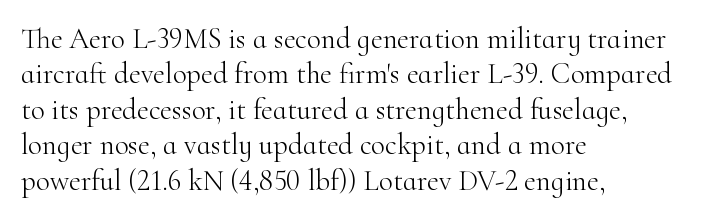
No extra ink here — the face is not bold. This is roman type, the default non-slanted kind. Does the type have serifs? Yes, each stem ends in a small foot. Looks like regular typesetting: each glyph gets only the width it needs. Honestly, the letter spacing is just normal — you wouldn't notice it. Compared with a centered layout, this one pins lines to the left instead.
